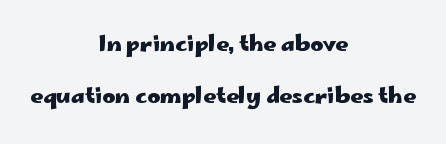
Nobody drew a line under any word here. The letters stand upright; this is a roman face. How would I describe the line gaps? Wide and relaxed. Here the glyphs are tracked normally, forming tight word shapes.
